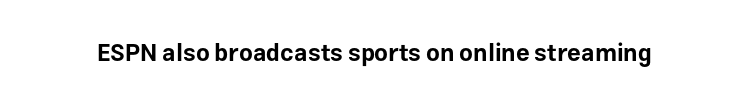
Q: Is the text bold? A: Yes.
Q: Is the text italic (slanted)? A: No, it is upright.
Q: Is the text underlined? A: No.
Q: Is the spacing between letters normal or unusually wide? A: Normal.
